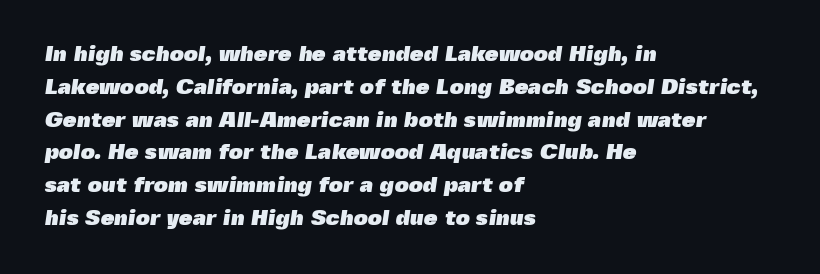
The image shows 22 px bold type; set left-aligned, normal line spacing (1.49x), normal letter spacing, not underlined.
